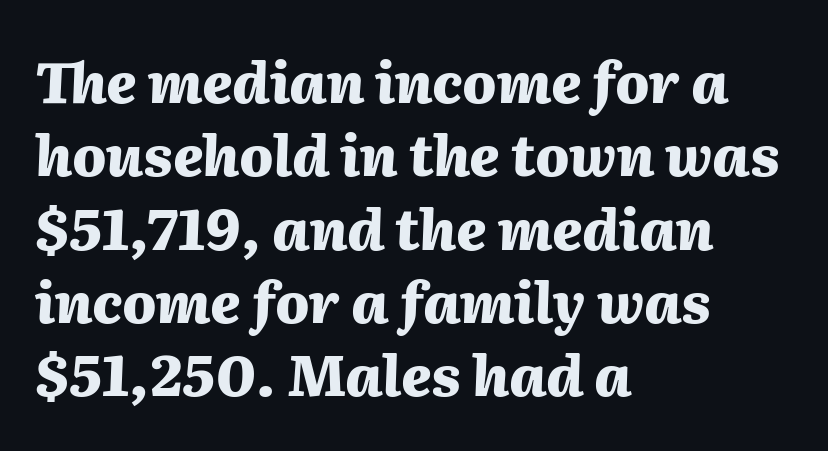
Q: Is the text bold? A: Yes.
Q: Is the text italic (slanted)? A: Yes, it leans right by about 2 degrees.
Q: Is the text underlined? A: No.
Q: How is the paragraph aligned? A: Left-aligned.
Q: Is the spacing between letters normal or unusually wide? A: Normal.
Q: Is the spacing between lines tight, normal or loose? A: Normal.
Q: Width (condensed, normal, or wide)? A: Normal.
Q: Stroke contrast? A: Medium.
Q: x-height? A: Medium.
Q: Monospaced? A: No.
